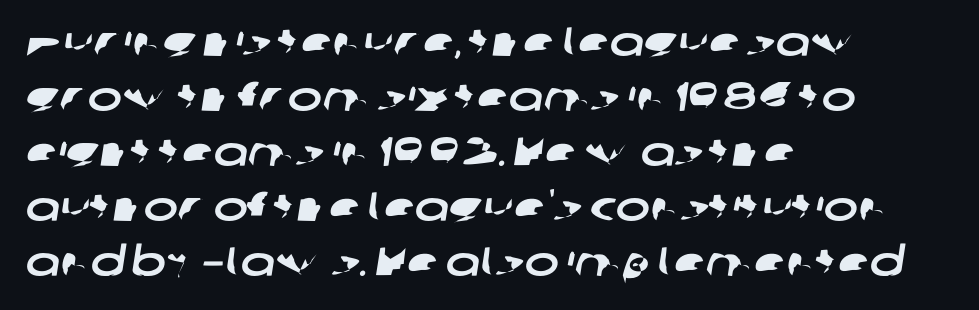
Q: Is the typeface a serif or a sans-serif typeface? A: Sans-serif.
Q: Is the text underlined? A: No.
Q: How is the paragraph aligned? A: Left-aligned.
Q: Is the spacing between letters normal or unusually wide? A: Normal.
Q: Is the spacing between lines tight, normal or loose? A: Normal.
Q: Width (condensed, normal, or wide)? A: Wide.
Q: Stroke contrast? A: Low.
Q: x-height? A: Medium.
Q: Monospaced? A: No.
